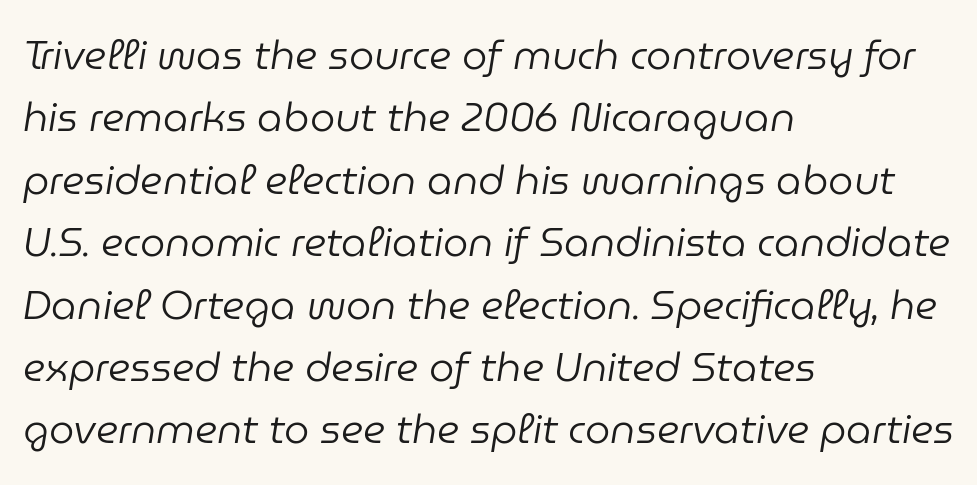
Letter spacing: default. A typesetter would call this proportional, since set widths differ per character. Heaviness? Minimal to ordinary, like unemphasized prose. Is the block centered? No — it sits flush against the left margin. Does the lettering tilt? It does — this is italic.
